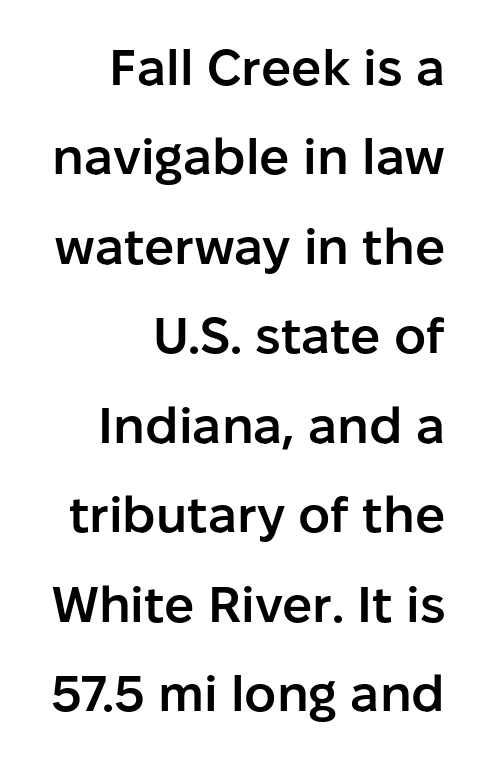
Q: Is the text bold? A: Semi-bold.
Q: Is the text italic (slanted)? A: No, it is upright.
Q: Is the typeface a serif or a sans-serif typeface? A: Sans-serif.
Q: Is the text underlined? A: No.
Q: How is the paragraph aligned? A: Right-aligned.
Q: Is the spacing between letters normal or unusually wide? A: Normal.
Q: Width (condensed, normal, or wide)? A: Normal.
Q: Stroke contrast? A: Low.
Q: x-height? A: Medium.
Q: Monospaced? A: No.
